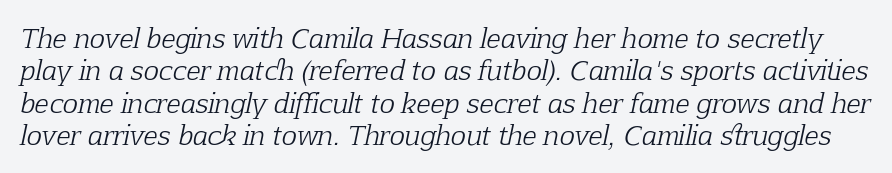
Q: Is the text bold? A: No.
Q: Is the text italic (slanted)? A: Yes, it leans right by about 12 degrees.
Q: Is the text underlined? A: No.
Q: Is the spacing between letters normal or unusually wide? A: Normal.
Q: Is the spacing between lines tight, normal or loose? A: Normal.
